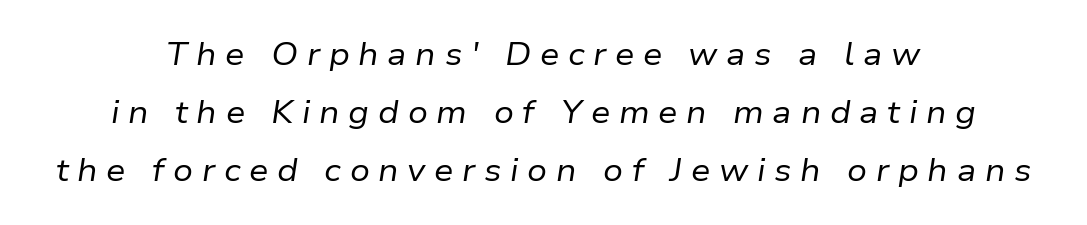
These lines are rendered in a variable-pitch font. A student would call this center alignment; a typographer would say set centered. How are the letters spaced? Widely, with obvious added tracking. Rule under the text: the space is simply empty. This reads as an unemphasized weight, regular at the heaviest.
